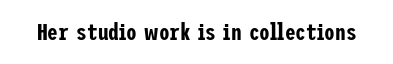
{"italic": "no", "underline": "no", "letter_spacing": "normal", "letter_spacing_em": 0.0, "glyph_px": 24}
